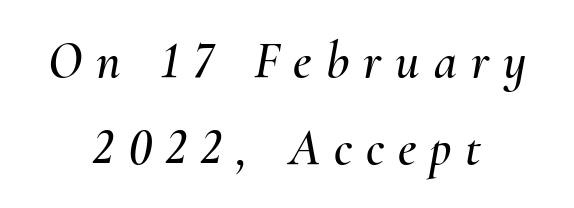
The image shows 52 px text type, italic (leaning right); set centered, normal line spacing (1.68x), unusually wide letter spacing (+0.27 em), not underlined; medium stroke contrast and a small x-height.
